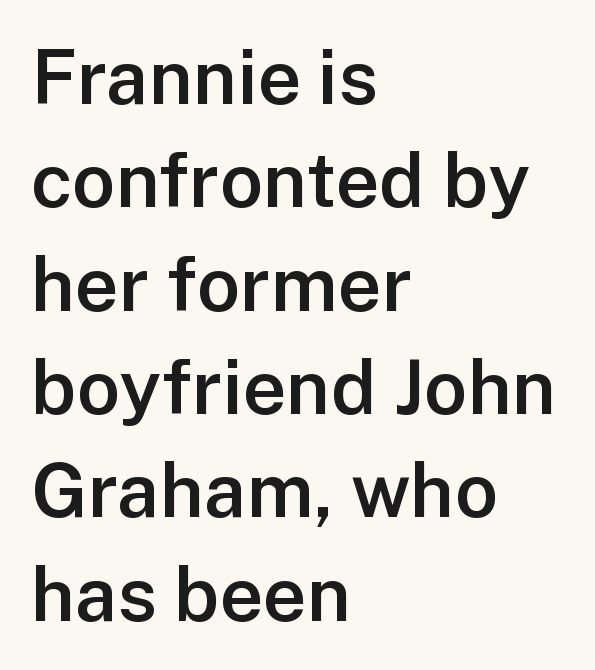
I'd call this a sans setting — the letters go barefoot. What stands out about the letter spacing? Nothing — it is the standard amount. Do the characters align in a grid? No, the font is proportional. This rendering uses left alignment, leaving the right contour irregular. This block has exactly the height ordinary leading produces. Its strokes are somewhat broadened, the hallmark of semibold type.
